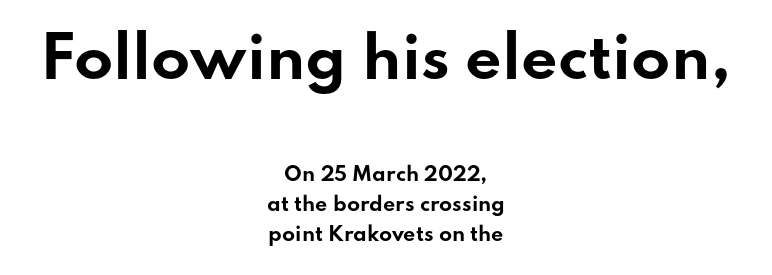
Quick note: underline off. Check where the strokes stop: nothing finishes them off — pure sans. Observe the ordinary spacing: letters are neighbours, not strangers. What weight is shown? A full bold with thick strokes. The more generous point size was reserved for the upper chunk. Is there any slant? The stems are plumb.
